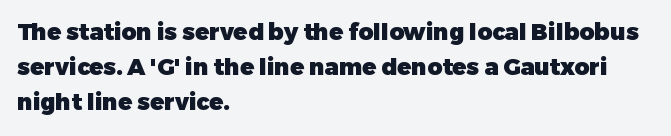
Q: Is the text bold? A: Yes.
Q: Is the text italic (slanted)? A: No, it is upright.
Q: Is the text underlined? A: No.
Q: How is the paragraph aligned? A: Left-aligned.
Q: Is the spacing between letters normal or unusually wide? A: Normal.
Q: Is the spacing between lines tight, normal or loose? A: Normal.
